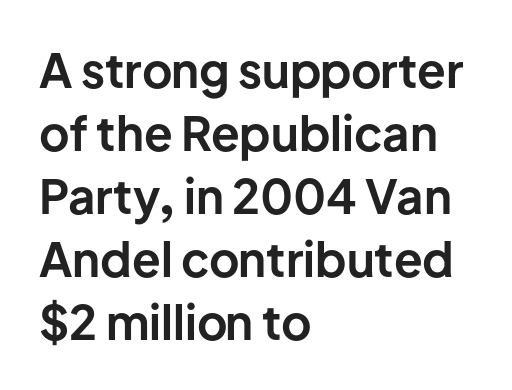
The image shows 47 px bold sans-serif type, upright; set left-aligned, normal line spacing (1.34x), normal letter spacing, not underlined; low stroke contrast and a medium x-height.
